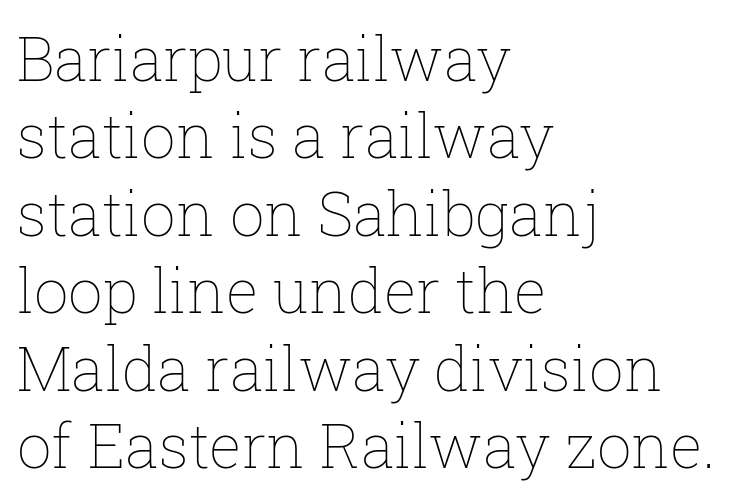
{"italic": "no", "bold": "no", "weight": "thin", "width": "normal", "stroke_contrast": "low", "x_height": "medium", "monospaced": "no", "underline": "no", "align": "left", "line_spacing": "normal", "line_spacing_ratio": 1.27, "letter_spacing": "normal", "letter_spacing_em": 0.0, "glyph_px": 61}
